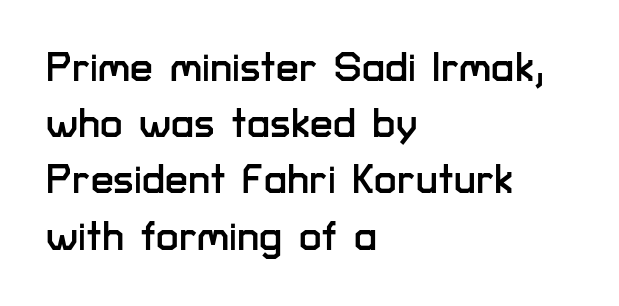
Type without underlining. Alignment: flush left. Observe the absence of serifs on each vertical stroke in this sample. Think of a printed novel: that variable character pitch is what you see here. How would I describe the line gaps? Plain and ordinary. This rendering leaves character spacing at its baseline value.
